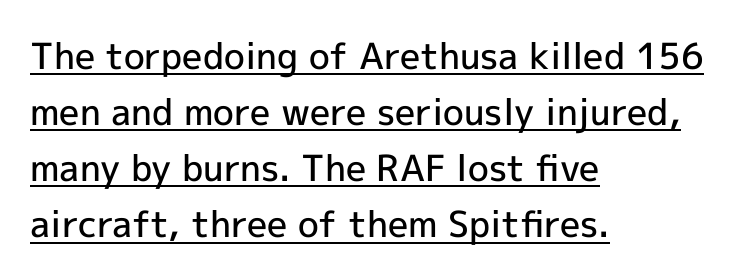
The image shows 36 px semibold sans-serif type, upright; set left-aligned, normal line spacing (1.56x), normal letter spacing, underlined; a medium x-height.
